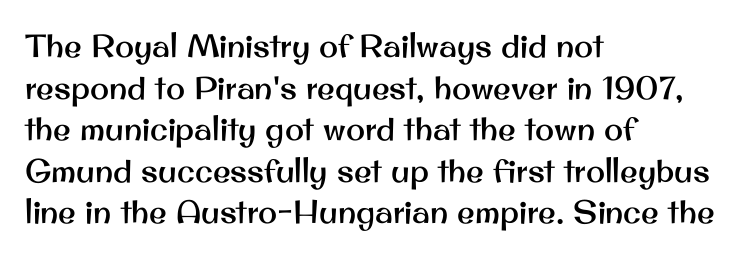
{"serif": "no", "italic": "no", "width": "normal", "stroke_contrast": "medium", "x_height": "small", "monospaced": "no", "underline": "no", "align": "left", "line_spacing": "normal", "line_spacing_ratio": 1.3, "letter_spacing": "normal", "letter_spacing_em": 0.0, "glyph_px": 32}
